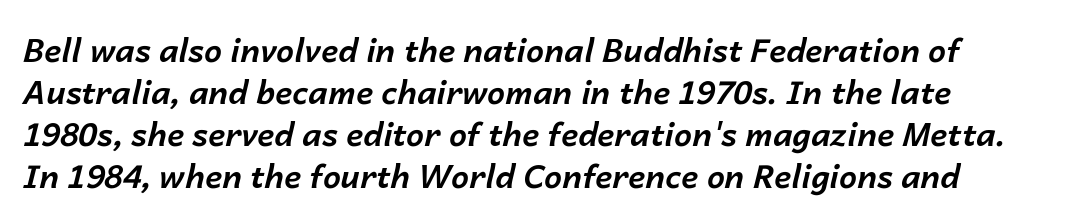
Glyph-to-glyph distance matches everyday printed text. This rendering features lettering with no underline. These lines sit exactly where default settings would place them. The rendering uses a bold face; every stroke is thick and dark. A typesetter would call this proportional, since set widths differ per character. Tall strokes in this sample are angled rather than plumb.
